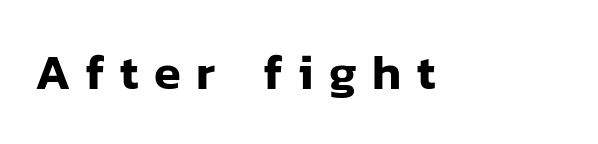
The image shows 49 px sans-serif type, upright; set unusually wide letter spacing (+0.32 em), not underlined; low stroke contrast and a medium x-height.
